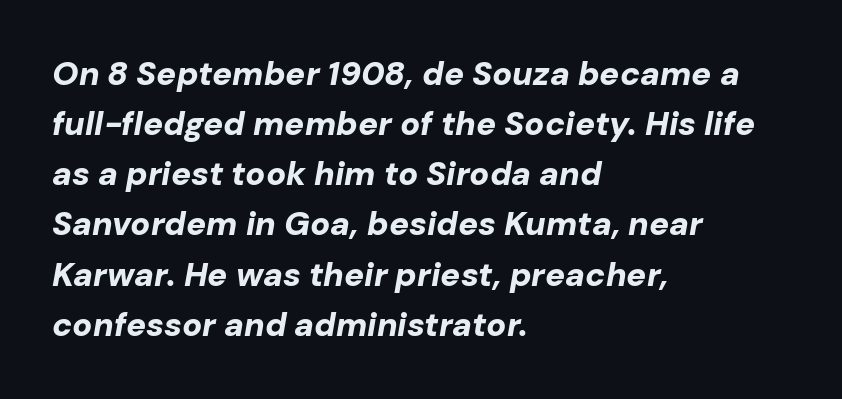
Here the designer chose a conventional face with non-uniform glyph widths. Honestly, there is no underline to notice here at all. Tall strokes in this sample are angled rather than plumb. Here the glyphs are tracked normally, forming tight word shapes. What weight is shown? A full bold with thick strokes.
